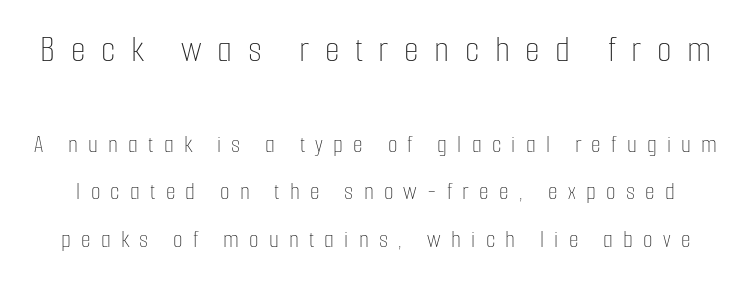
Stroke thickness stays within the range of a standard reading face or lighter. In this sample the first text group is rendered at the bigger scale. Notice how the stems are strictly vertical — no italics here. Varying glyph widths throughout — classic text-font behaviour. Someone cranked the tracking dial way up on this one. Glance below the letters and you will spot only blank space.
